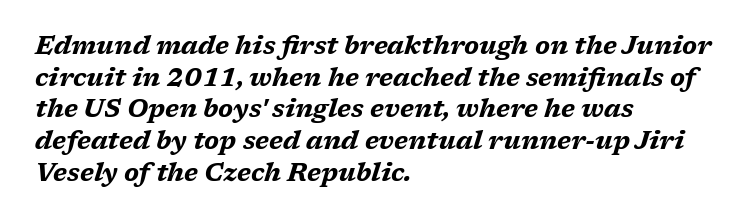
This sample is left-justified, so line endings fall wherever the words run out. Just letters on the line, the space beneath them empty. Regular leading. These lines were composed using italics. Typesetter's note: full bold, strokes at maximum text heaviness. Look at the tracking — it's just the regular setting, nothing added.
